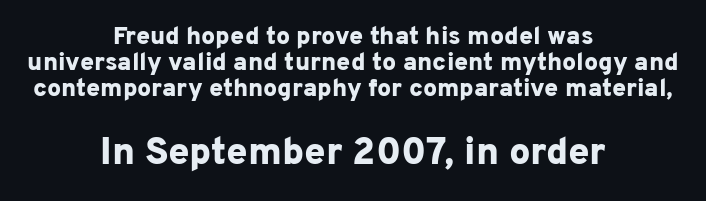
{"serif": "no", "italic": "no", "bold": "yes", "weight": "bold", "width": "normal", "stroke_contrast": "low", "x_height": "medium", "monospaced": "no", "underline": "no", "align": "center", "line_spacing": "tight", "line_spacing_ratio": 1.05, "letter_spacing": "normal", "letter_spacing_em": 0.0, "larger_block": "second", "size_ratio": 1.52, "glyph_px": 38}
